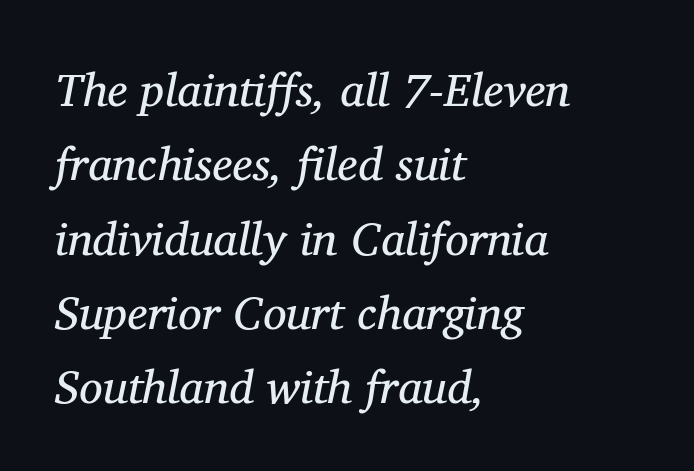
{"serif": "yes", "italic": "yes", "lean": "right", "slant_degrees": 11, "bold": "no", "weight": "regular", "width": "normal", "stroke_contrast": "medium", "x_height": "medium", "monospaced": "no", "underline": "no", "align": "left", "line_spacing": "normal", "line_spacing_ratio": 1.58, "letter_spacing": "normal", "letter_spacing_em": 0.0, "glyph_px": 47}
